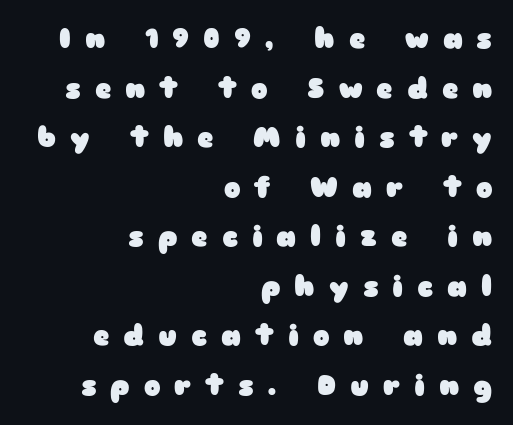
The font family rendered here belongs to the sans-serif group. The font is running at its bold setting. Loose tracking; the words dissolve into strings of separated letters. Characters remain perfectly vertical along every line.
